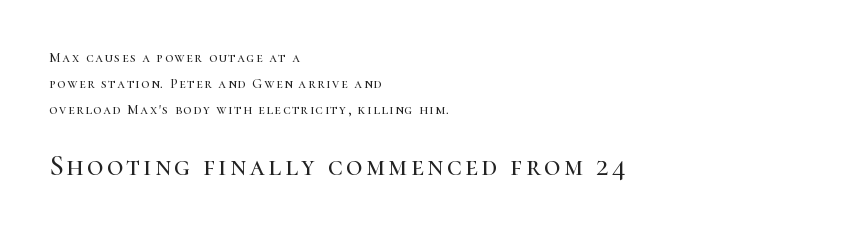
The image shows 28 px serif type, upright; set left-aligned, line spacing 1.84x, not underlined; the second (bottom) block is 2.0x larger; high stroke contrast and a medium x-height.
